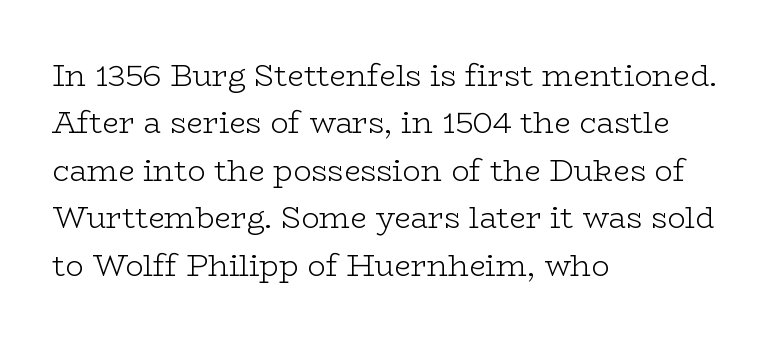
The image shows 30 px light, wide serif type, upright; set left-aligned, normal line spacing (1.58x), normal letter spacing, not underlined; low stroke contrast and a medium x-height.
